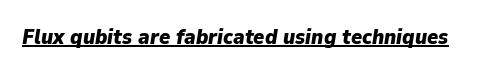
The image shows 21 px bold type, italic (leaning right); set normal letter spacing, underlined.
